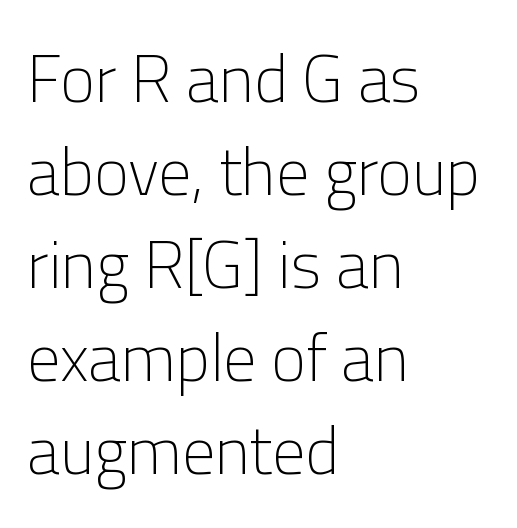
The image shows 66 px light sans-serif type, upright; set left-aligned, normal line spacing (1.41x), normal letter spacing, not underlined; low stroke contrast and a medium x-height.
